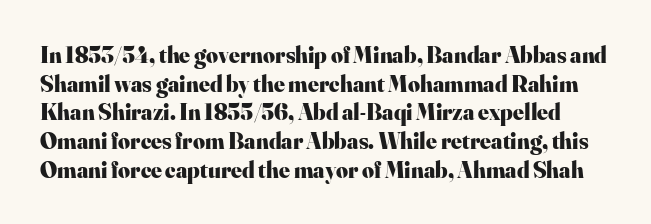
The image shows 23 px bold type, upright; set normal line spacing (1.25x), normal letter spacing, not underlined.
